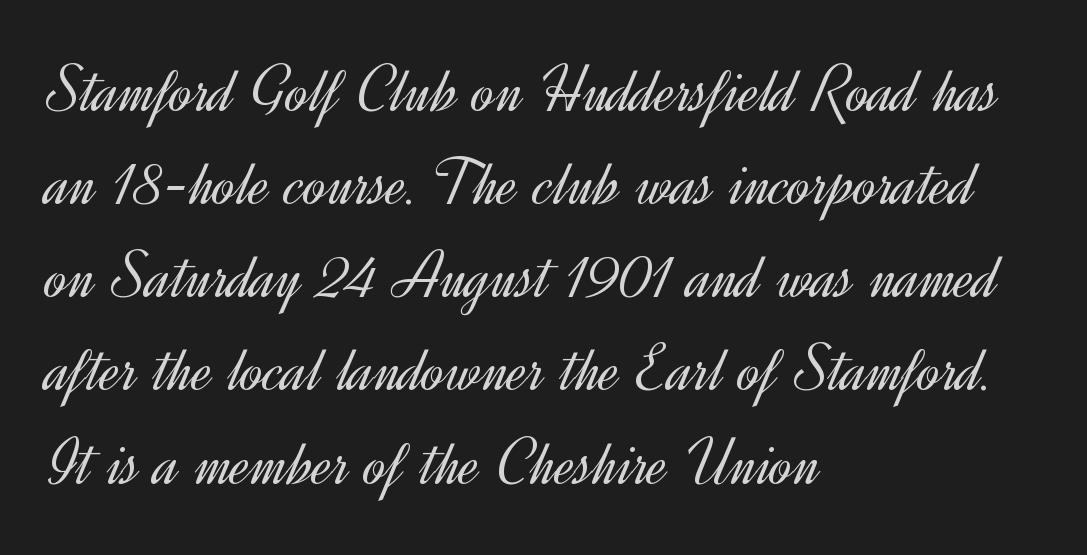
Descender tails drop into unmarked territory. How are the letters spaced? Ordinarily, with no added tracking. A sans-serif font was chosen for this passage. Spacing verdict: proportional, widths tailored to each character. The passage is arranged the way most books set body copy — flush left.
